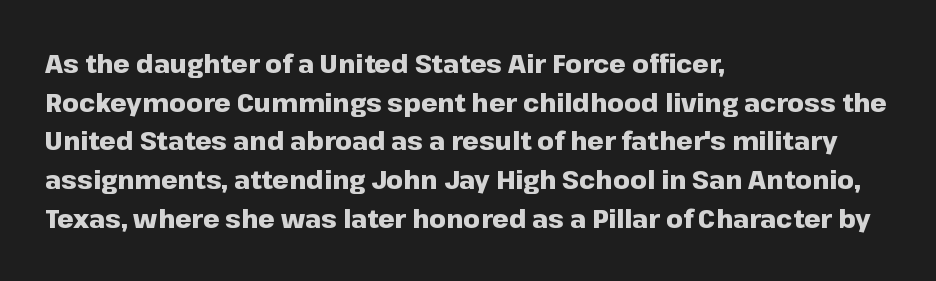
Leading: standard. Glyph-to-glyph distance matches everyday printed text. The face used here has the dense, thick strokes of a bold. These lines stack with their left ends in a neat column.
